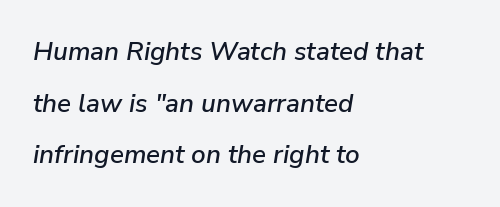
{"italic": "yes", "lean": "right", "slant_degrees": 9, "underline": "no", "align": "left", "line_spacing": "loose", "line_spacing_ratio": 1.99, "letter_spacing": "normal", "letter_spacing_em": 0.0, "glyph_px": 26}
